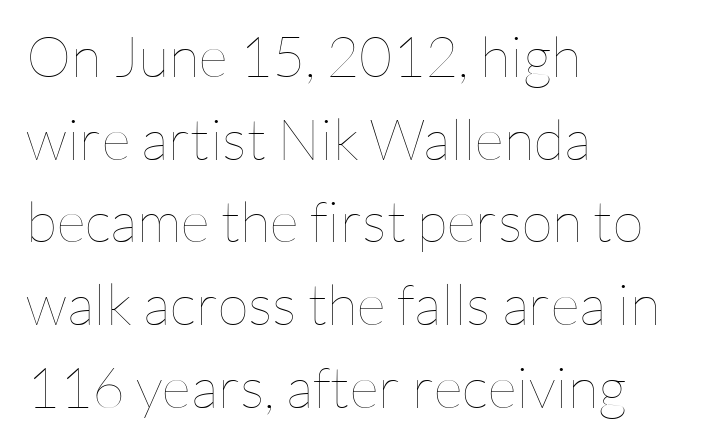
The image shows 57 px thin type, upright; set left-aligned, normal line spacing (1.45x), normal letter spacing, not underlined; low stroke contrast and a medium x-height.
